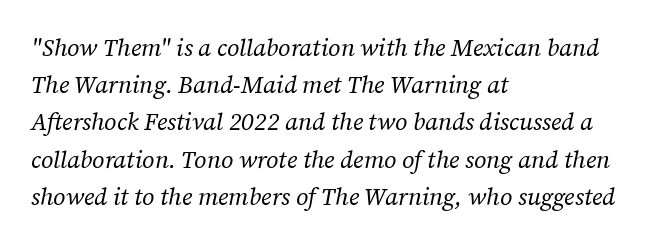
{"italic": "yes", "lean": "right", "slant_degrees": 12, "bold": "no", "underline": "no", "align": "left", "line_spacing": "normal", "line_spacing_ratio": 1.55, "letter_spacing": "normal", "letter_spacing_em": 0.0, "glyph_px": 24}
